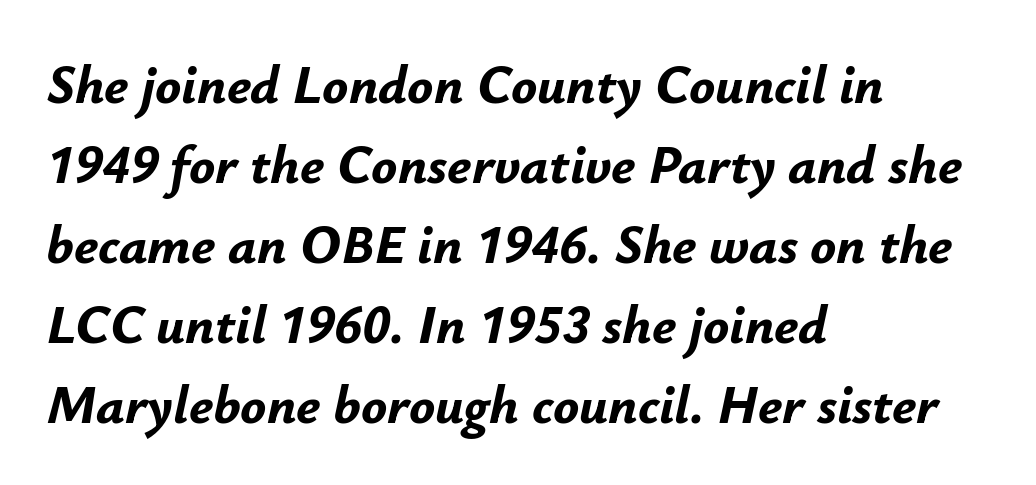
The image shows 54 px bold type, italic (leaning right); set left-aligned, normal line spacing (1.48x), normal letter spacing, not underlined; low stroke contrast and a small x-height.
